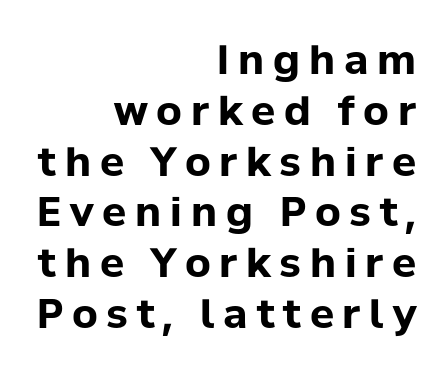
Heavy, bold letterforms. The leading is moderate, giving the passage an even texture. The letters carry no serifs — their stems end cleanly without finishing strokes. No word sits above an underline.
